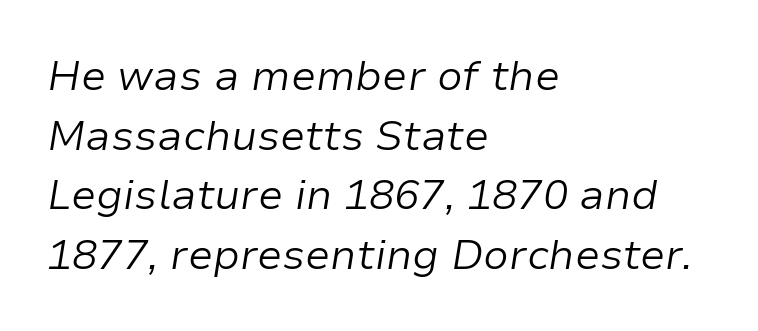
The image shows 42 px light type, italic (leaning right); set left-aligned, normal line spacing (1.42x), normal letter spacing, not underlined; low stroke contrast and a medium x-height.
